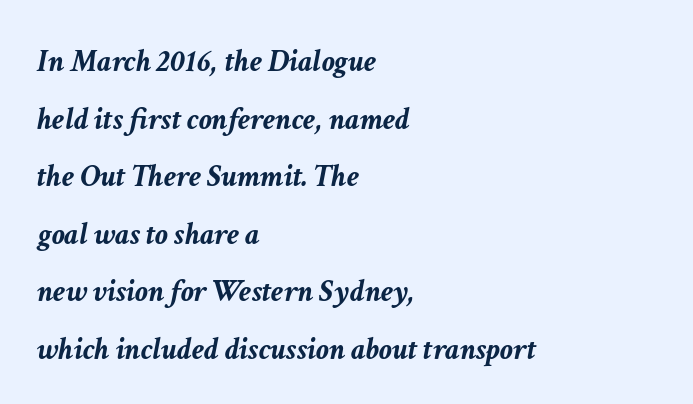
The image shows 32 px semibold type, italic (leaning right); set left-aligned, line spacing 1.8x, normal letter spacing, not underlined; low stroke contrast and a medium x-height.
